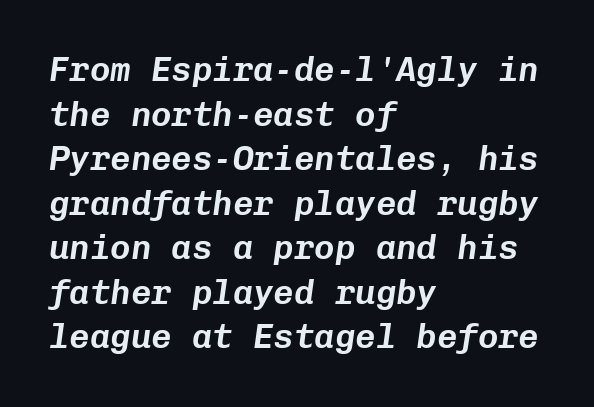
{"italic": "yes", "lean": "right", "slant_degrees": 8, "width": "normal", "stroke_contrast": "low", "x_height": "medium", "monospaced": "yes", "underline": "no", "align": "left", "line_spacing": "normal", "line_spacing_ratio": 1.31, "letter_spacing": "normal", "letter_spacing_em": 0.0, "glyph_px": 34}
